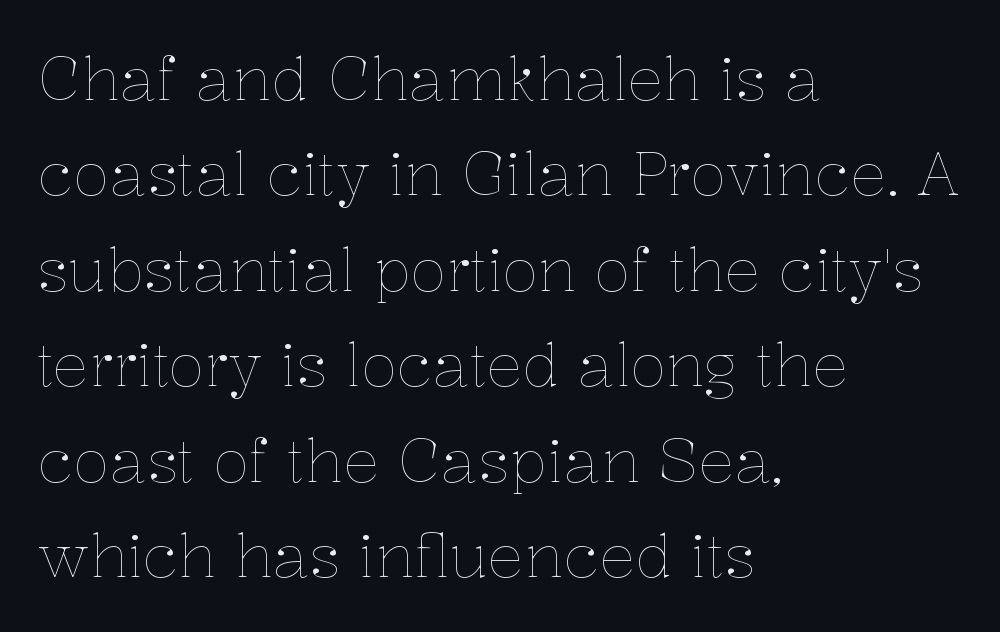
{"italic": "no", "bold": "no", "weight": "thin", "width": "normal", "stroke_contrast": "low", "x_height": "medium", "monospaced": "no", "underline": "no", "align": "left", "line_spacing": "normal", "line_spacing_ratio": 1.59, "letter_spacing": "normal", "letter_spacing_em": 0.0, "glyph_px": 60}
